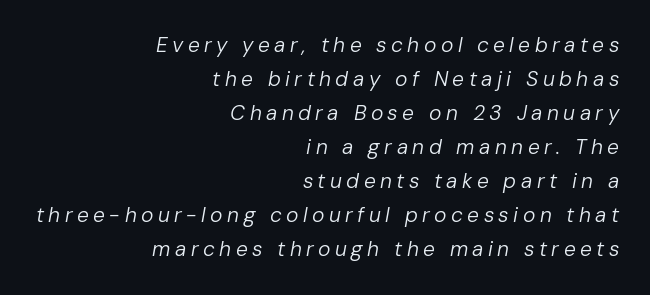
The image shows 21 px text type, italic (leaning right); set right-aligned, normal line spacing (1.62x), unusually wide letter spacing (+0.21 em), not underlined.
